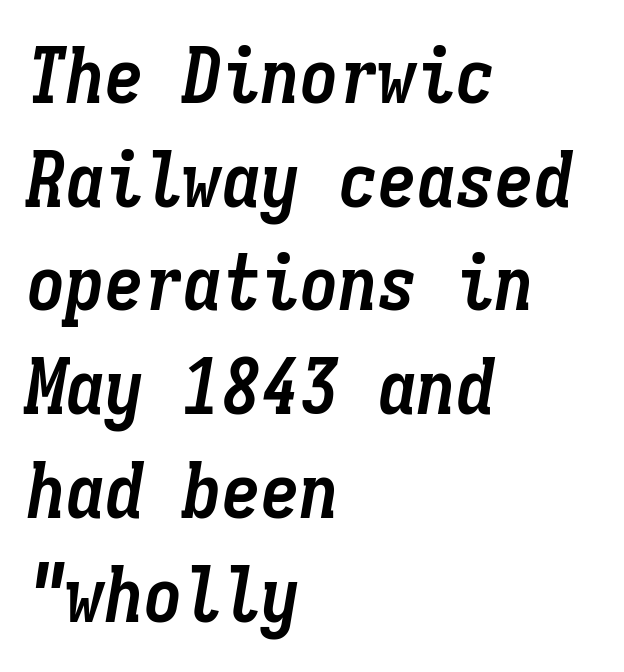
{"italic": "yes", "lean": "right", "slant_degrees": 9, "bold": "yes", "weight": "semibold", "width": "condensed", "stroke_contrast": "low", "x_height": "medium", "monospaced": "yes", "underline": "no", "align": "left", "line_spacing": "normal", "line_spacing_ratio": 1.33, "letter_spacing": "normal", "letter_spacing_em": 0.0, "glyph_px": 78}
